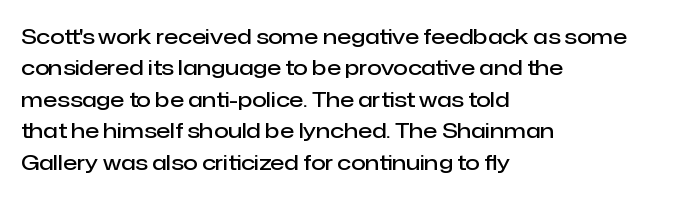
The glyphs have the mass of a demibold cut, below bold. The compositor pushed each line to the left boundary. The passage shown is not underscored anywhere. Caption: standard tracking, unaltered. Reading down the column, the eye jumps a familiar distance to each next line. The axis of the letterforms is exactly vertical.
